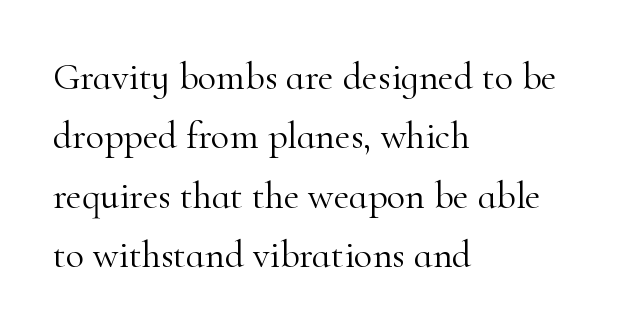
The image shows 38 px light serif type, upright; set left-aligned, normal line spacing (1.56x), normal letter spacing, not underlined; high stroke contrast and a small x-height.
